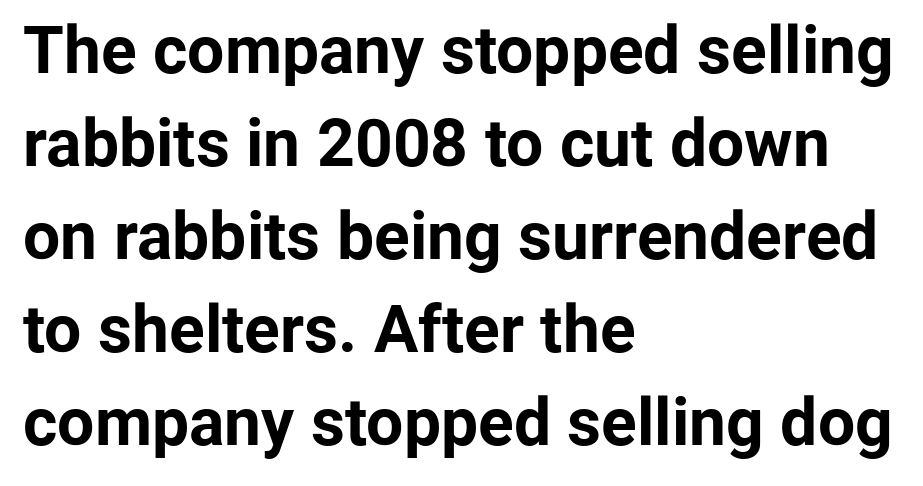
Q: Is the text bold? A: Yes.
Q: Is the text italic (slanted)? A: No, it is upright.
Q: Is the typeface a serif or a sans-serif typeface? A: Sans-serif.
Q: Is the text underlined? A: No.
Q: How is the paragraph aligned? A: Left-aligned.
Q: Is the spacing between letters normal or unusually wide? A: Normal.
Q: Is the spacing between lines tight, normal or loose? A: Normal.
Q: Width (condensed, normal, or wide)? A: Normal.
Q: Stroke contrast? A: Low.
Q: x-height? A: Medium.
Q: Monospaced? A: No.
